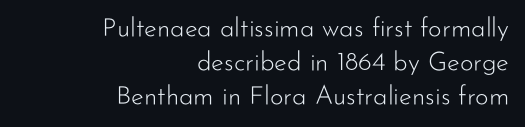
{"italic": "no", "bold": "no", "underline": "no", "align": "right", "line_spacing": "normal", "line_spacing_ratio": 1.3, "letter_spacing": "normal", "letter_spacing_em": 0.0, "glyph_px": 26}
